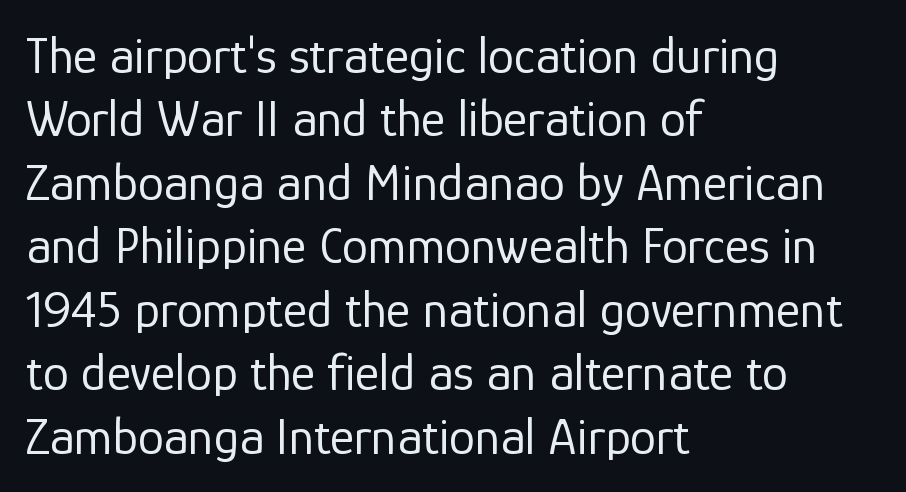
The image shows 52 px regular-weight sans-serif type, upright; set left-aligned, line spacing 1.22x, normal letter spacing, not underlined; low stroke contrast and a medium x-height.
